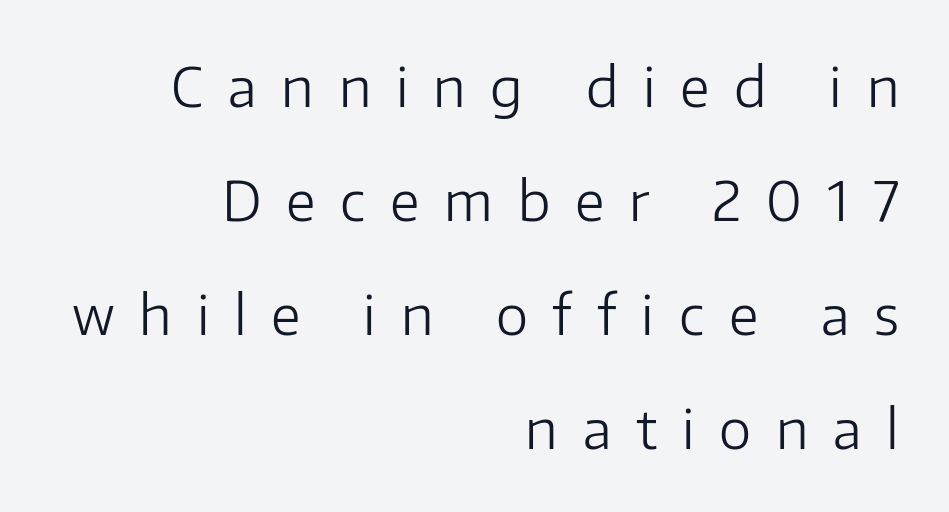
Q: Is the text bold? A: No.
Q: Is the text italic (slanted)? A: No, it is upright.
Q: Is the typeface a serif or a sans-serif typeface? A: Sans-serif.
Q: Is the text underlined? A: No.
Q: How is the paragraph aligned? A: Right-aligned.
Q: Is the spacing between letters normal or unusually wide? A: Unusually wide.
Q: Is the spacing between lines tight, normal or loose? A: Loose.
Q: Width (condensed, normal, or wide)? A: Normal.
Q: Stroke contrast? A: Low.
Q: x-height? A: Medium.
Q: Monospaced? A: No.
